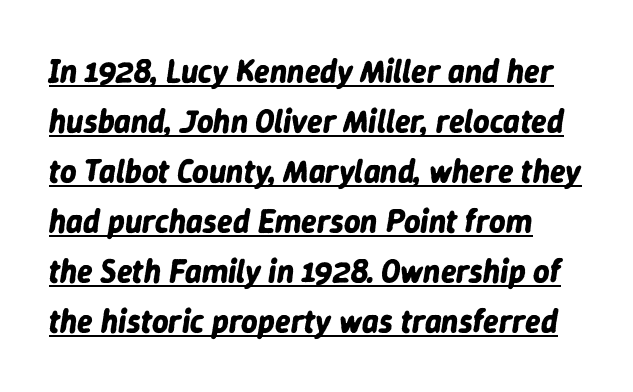
{"italic": "yes", "lean": "right", "slant_degrees": 9, "bold": "yes", "weight": "bold", "width": "normal", "stroke_contrast": "low", "x_height": "medium", "monospaced": "no", "underline": "yes", "line_spacing": "normal", "line_spacing_ratio": 1.56, "letter_spacing": "normal", "letter_spacing_em": 0.0, "glyph_px": 32}
